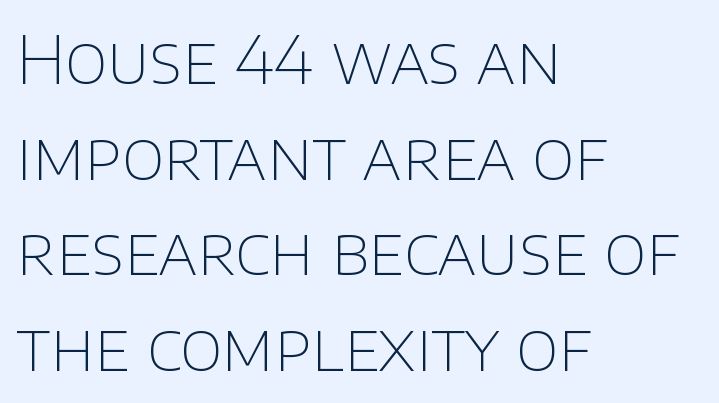
{"serif": "no", "italic": "no", "bold": "no", "weight": "thin", "width": "normal", "stroke_contrast": "low", "x_height": "large", "monospaced": "no", "underline": "no", "align": "left", "line_spacing": "normal", "line_spacing_ratio": 1.45, "letter_spacing": "normal", "letter_spacing_em": 0.0, "glyph_px": 66}
